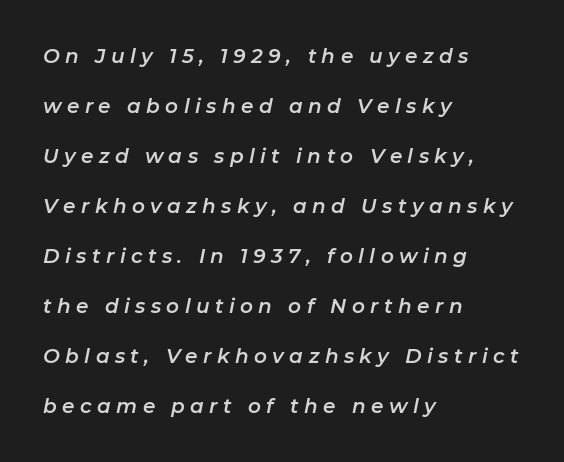
Q: Is the text italic (slanted)? A: Yes, it leans right by about 11 degrees.
Q: Is the text underlined? A: No.
Q: How is the paragraph aligned? A: Left-aligned.
Q: Is the spacing between letters normal or unusually wide? A: Unusually wide.
Q: Is the spacing between lines tight, normal or loose? A: Loose.
